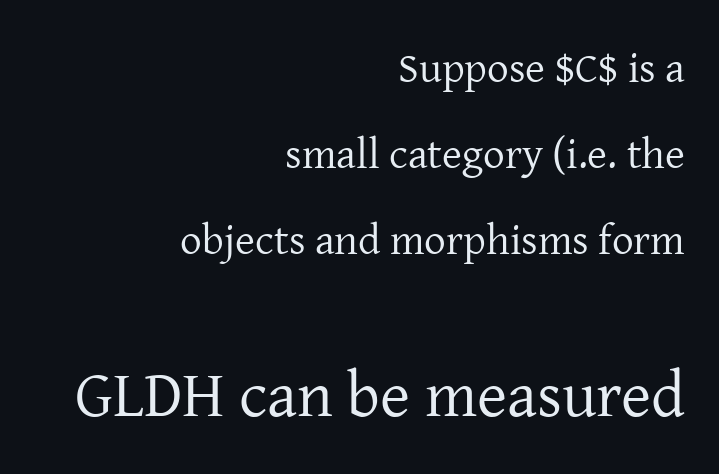
{"serif": "yes", "italic": "no", "bold": "no", "weight": "regular", "width": "normal", "stroke_contrast": "low", "x_height": "medium", "monospaced": "no", "underline": "no", "align": "right", "line_spacing": "loose", "line_spacing_ratio": 2.0, "letter_spacing": "normal", "letter_spacing_em": 0.0, "larger_block": "second", "size_ratio": 1.51, "glyph_px": 65}
